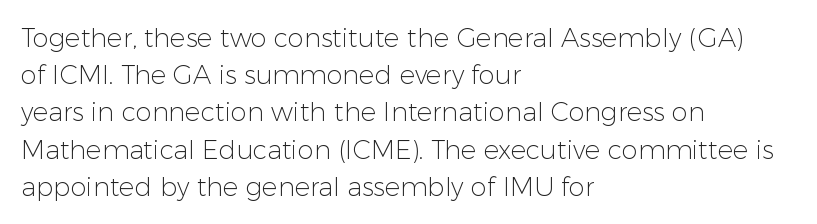
The rendering anchors every line to the left-hand side. A clean baseline with only descenders dipping below it. No chunkiness to these letters — they're not bold. Leading matches the norm, producing a regular column. Ascenders rise straight up at ninety degrees. Nobody touched the tracking dial on this one.
